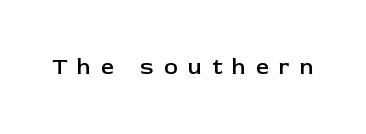
{"italic": "no", "bold": "semi", "underline": "no", "letter_spacing": "wide", "letter_spacing_em": 0.45, "glyph_px": 23}
